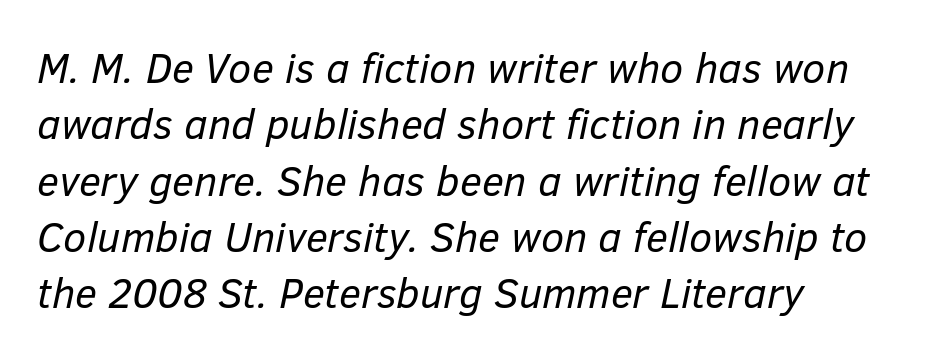
Q: Is the text bold? A: No.
Q: Is the text italic (slanted)? A: Yes, it leans right by about 12 degrees.
Q: Is the text underlined? A: No.
Q: Is the spacing between letters normal or unusually wide? A: Normal.
Q: Is the spacing between lines tight, normal or loose? A: Normal.
Q: Width (condensed, normal, or wide)? A: Normal.
Q: Stroke contrast? A: Low.
Q: x-height? A: Medium.
Q: Monospaced? A: No.
